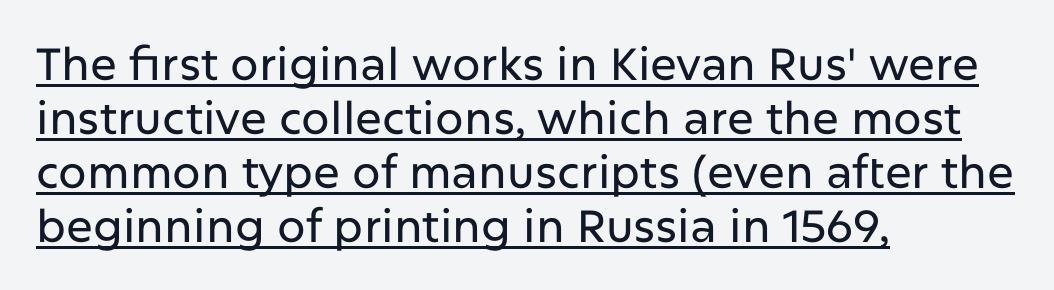
Standard letterfit; no display-style spreading of the glyphs. The face used here is a sans, in the tradition of grotesques and geometrics. The face used here is proportionally spaced, like ordinary book or web type. Every character sits straight up, as roman type does.
